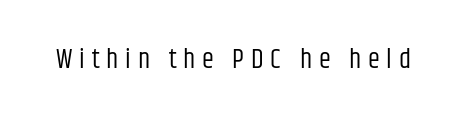
{"italic": "no", "bold": "no", "underline": "no", "letter_spacing": "wide", "letter_spacing_em": 0.25, "glyph_px": 27}
